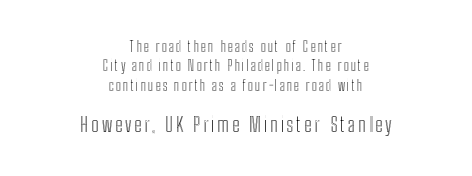
The image shows 20 px text type, upright; set centered, normal line spacing (1.39x), not underlined; the second (bottom) block is 1.43x larger.
